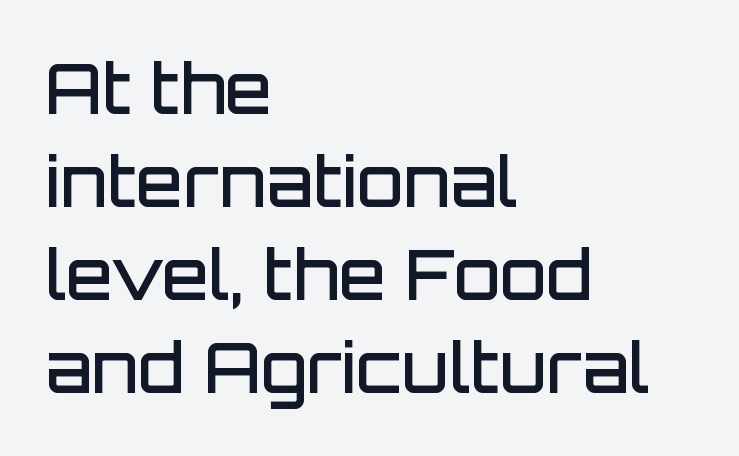
Q: Is the text bold? A: Semi-bold.
Q: Is the text italic (slanted)? A: No, it is upright.
Q: Is the typeface a serif or a sans-serif typeface? A: Sans-serif.
Q: Is the text underlined? A: No.
Q: How is the paragraph aligned? A: Left-aligned.
Q: Is the spacing between letters normal or unusually wide? A: Normal.
Q: Is the spacing between lines tight, normal or loose? A: Normal.
Q: Width (condensed, normal, or wide)? A: Normal.
Q: Stroke contrast? A: Low.
Q: x-height? A: Large.
Q: Monospaced? A: No.
